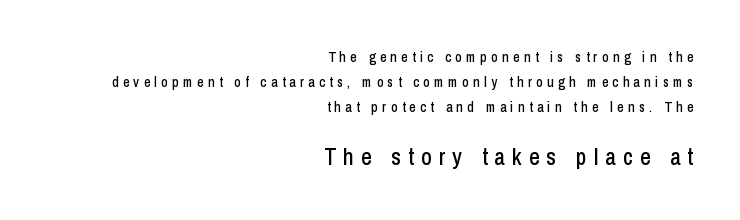
{"italic": "no", "underline": "no", "align": "right", "line_spacing_ratio": 1.79, "letter_spacing": "wide", "letter_spacing_em": 0.31, "larger_block": "second", "size_ratio": 1.64, "glyph_px": 23}
